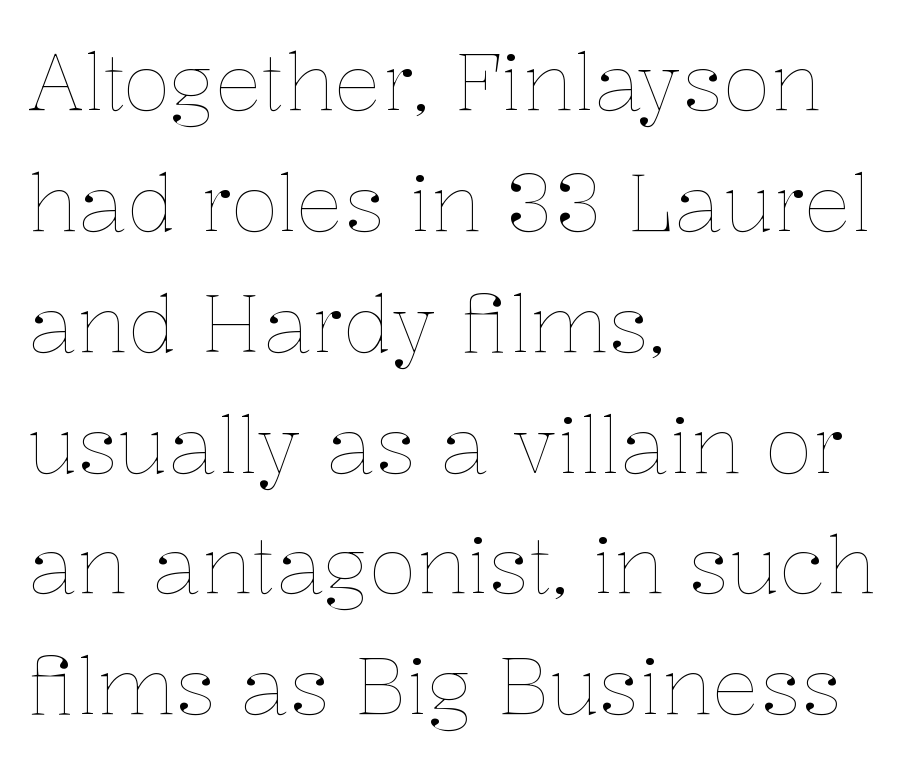
Here the designer chose a conventional face with non-uniform glyph widths. Has an underline been added? It has not. The compositor pushed each line to the left boundary. These lines were composed using upright roman letters.
